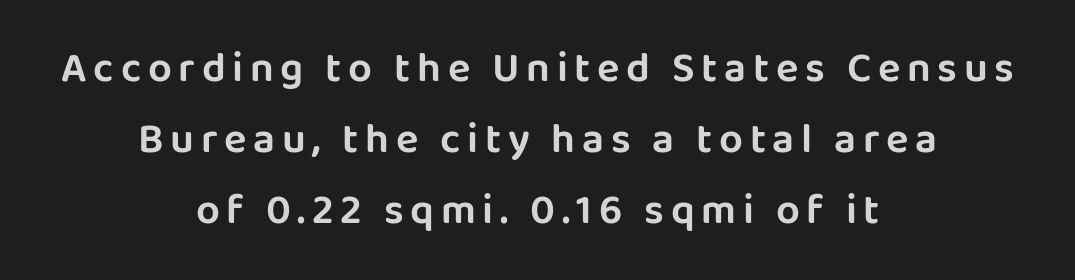
This rendering uses center alignment, leaving both contours irregular but symmetric. You can tell from the bare stems that sans-serif type was used. The block of text has a typical density, with ordinary space between rows. The letters stand straight up with perfectly vertical stems. Underline: absent.
